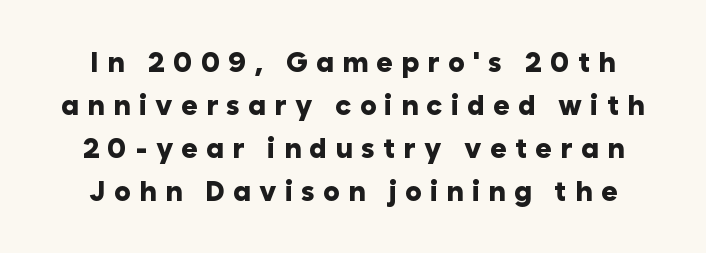
{"serif": "no", "italic": "no", "bold": "yes", "weight": "heavy", "width": "normal", "stroke_contrast": "low", "x_height": "medium", "monospaced": "no", "underline": "no", "line_spacing": "normal", "line_spacing_ratio": 1.53, "letter_spacing": "wide", "letter_spacing_em": 0.29, "glyph_px": 28}
